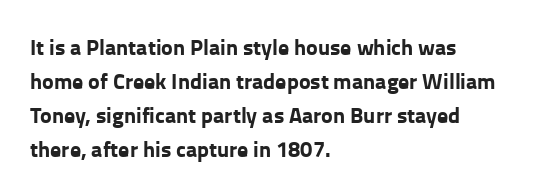
Q: Is the text bold? A: Yes.
Q: Is the text italic (slanted)? A: No, it is upright.
Q: Is the text underlined? A: No.
Q: How is the paragraph aligned? A: Left-aligned.
Q: Is the spacing between letters normal or unusually wide? A: Normal.
Q: Is the spacing between lines tight, normal or loose? A: Normal.
